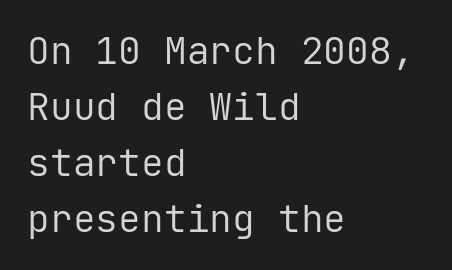
{"serif": "no", "italic": "no", "bold": "no", "weight": "regular", "width": "normal", "stroke_contrast": "low", "x_height": "medium", "monospaced": "yes", "underline": "no", "align": "left", "line_spacing": "normal", "line_spacing_ratio": 1.47, "letter_spacing": "normal", "letter_spacing_em": 0.0, "glyph_px": 38}
